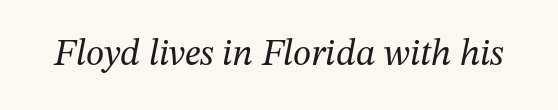
{"serif": "yes", "italic": "yes", "lean": "right", "slant_degrees": 12, "bold": "no", "weight": "regular", "width": "normal", "stroke_contrast": "medium", "x_height": "medium", "monospaced": "no", "underline": "no", "letter_spacing": "normal", "letter_spacing_em": 0.0, "glyph_px": 37}
